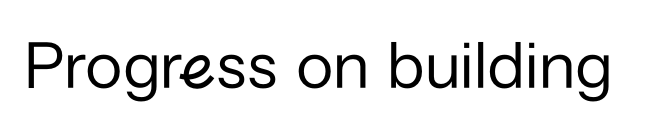
The image shows 69 px regular-weight sans-serif type, upright; set normal letter spacing, not underlined; low stroke contrast and a medium x-height.
